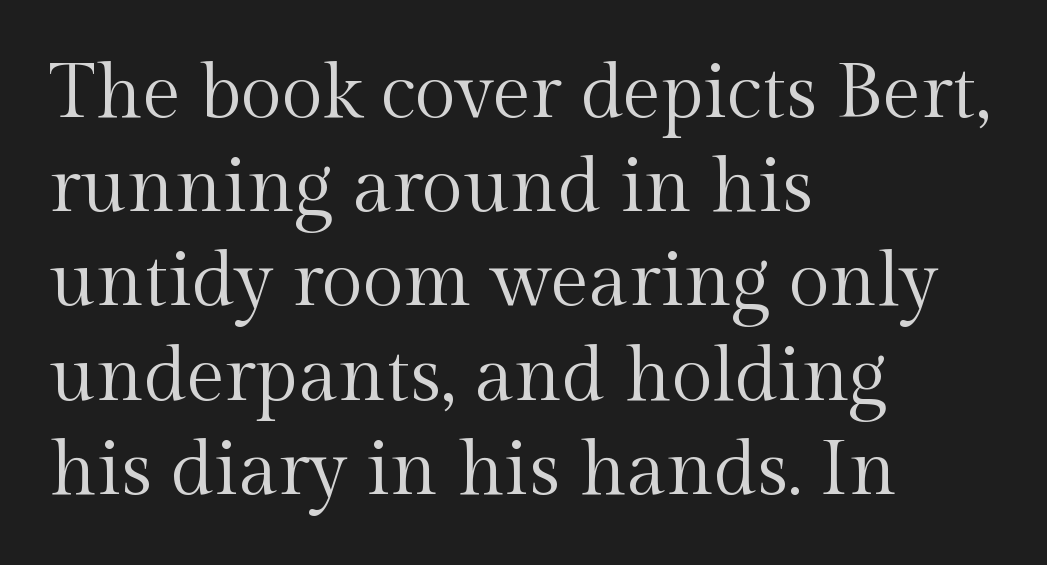
The image shows 76 px regular-weight serif type, upright; set left-aligned, line spacing 1.24x, normal letter spacing, not underlined; a medium x-height.
